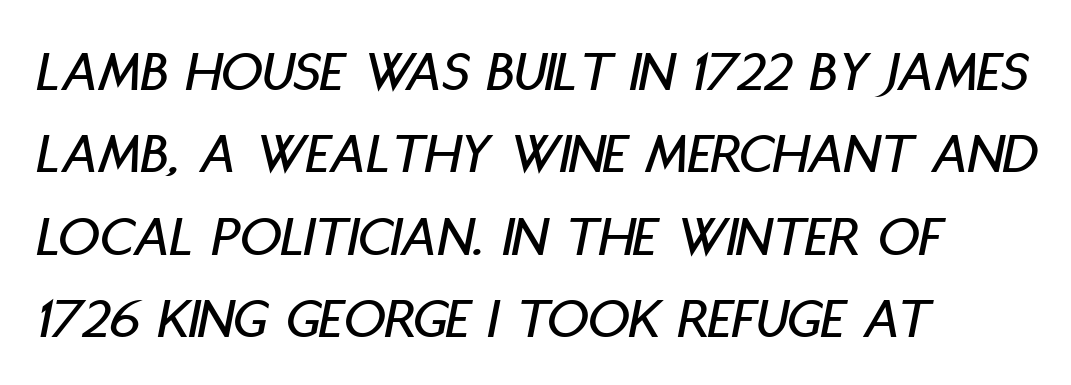
Each line starts at the same left margin while the right side varies. No word sits above an underline. Reading down the column, the eye jumps a familiar distance to each next line. The rendering uses natural spacing where letterforms have individual widths. Style check: oblique.
